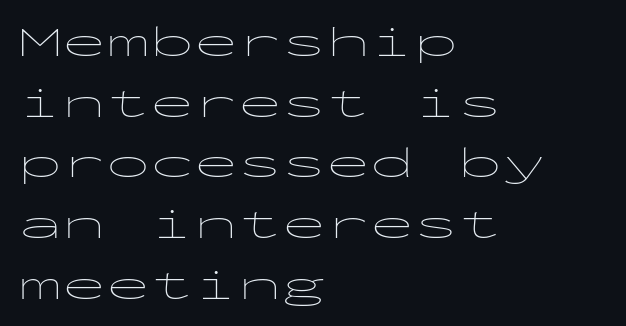
The rendering uses typewriter-style spacing with identical character cells. A student would call this left alignment; a typographer would say flush left, rag right. This reads as an unemphasized weight, regular at the heaviest. The letters stand upright; this is a roman face.
